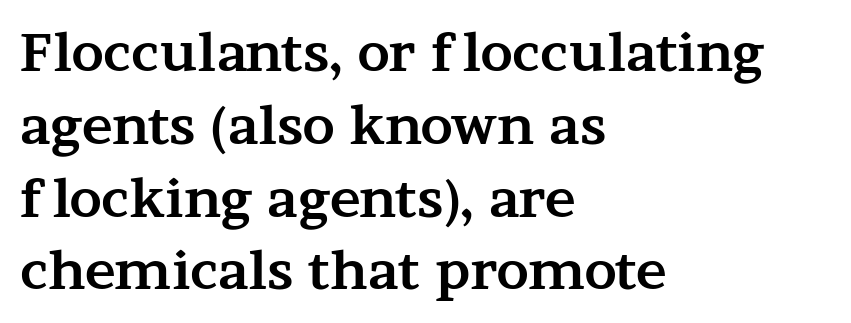
{"serif": "yes", "italic": "no", "bold": "yes", "weight": "bold", "width": "wide", "stroke_contrast": "medium", "x_height": "medium", "monospaced": "no", "underline": "no", "align": "left", "line_spacing": "normal", "line_spacing_ratio": 1.4, "letter_spacing": "normal", "letter_spacing_em": 0.0, "glyph_px": 52}
